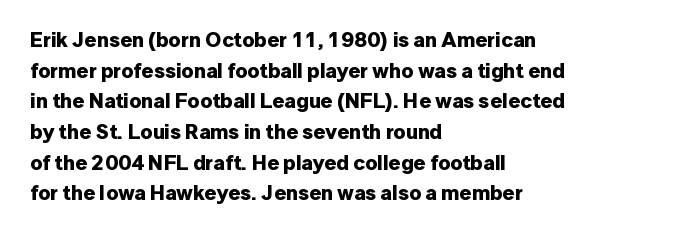
Q: Is the text bold? A: Yes.
Q: Is the text italic (slanted)? A: No, it is upright.
Q: Is the text underlined? A: No.
Q: How is the paragraph aligned? A: Left-aligned.
Q: Is the spacing between letters normal or unusually wide? A: Normal.
Q: Is the spacing between lines tight, normal or loose? A: Normal.
